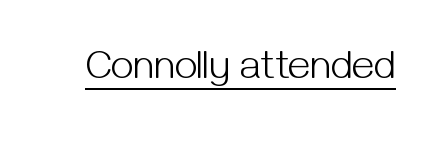
Q: Is the text bold? A: No.
Q: Is the text italic (slanted)? A: No, it is upright.
Q: Is the typeface a serif or a sans-serif typeface? A: Sans-serif.
Q: Is the text underlined? A: Yes.
Q: Is the spacing between letters normal or unusually wide? A: Normal.
Q: Width (condensed, normal, or wide)? A: Normal.
Q: Stroke contrast? A: Medium.
Q: x-height? A: Medium.
Q: Monospaced? A: No.
